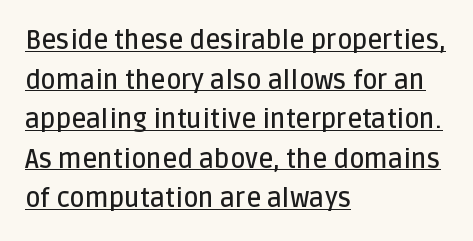
Q: Is the text bold? A: Semi-bold.
Q: Is the text italic (slanted)? A: No, it is upright.
Q: Is the text underlined? A: Yes.
Q: How is the paragraph aligned? A: Left-aligned.
Q: Is the spacing between letters normal or unusually wide? A: Normal.
Q: Is the spacing between lines tight, normal or loose? A: Normal.
